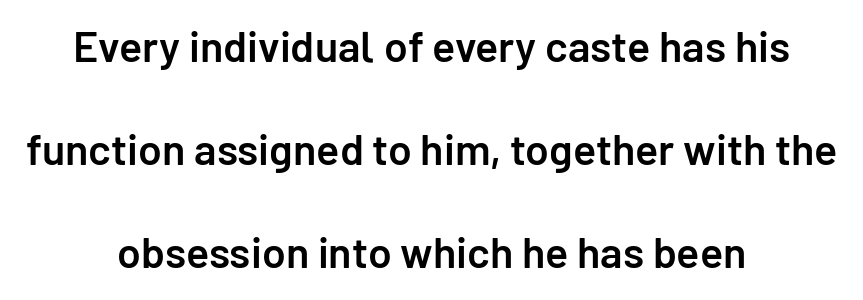
The image shows 43 px semibold sans-serif type, upright; set centered, loose line spacing (2.39x), normal letter spacing, not underlined; low stroke contrast and a medium x-height.
